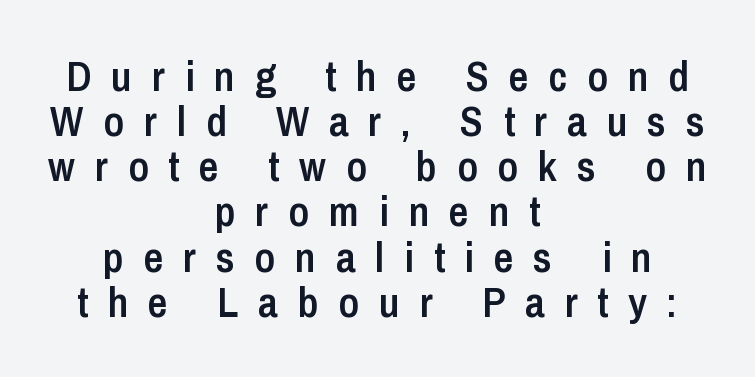
Tracking value appears strongly positive — letters spread wide. The passage shown stacks its lines with hardly any gap. The text block is weighted toward neither margin, spreading evenly from the middle. Notice how the stems are strictly vertical — no italics here.
